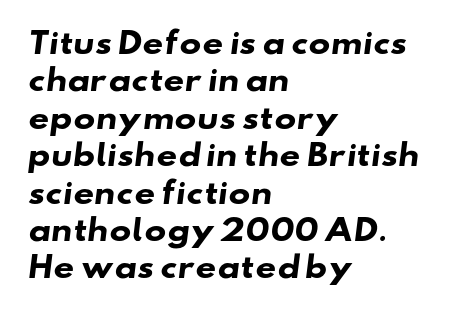
{"serif": "no", "bold": "yes", "weight": "heavy", "width": "wide", "stroke_contrast": "low", "x_height": "small", "monospaced": "no", "underline": "no", "align": "left", "line_spacing": "normal", "line_spacing_ratio": 1.29, "letter_spacing": "normal", "letter_spacing_em": 0.0, "glyph_px": 29}
